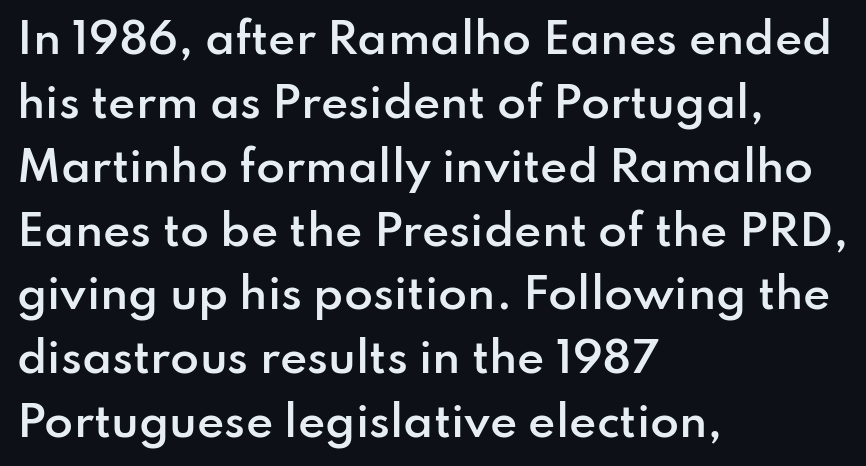
The image shows 42 px semibold sans-serif type, upright; set left-aligned, normal line spacing (1.52x), normal letter spacing, not underlined; low stroke contrast and a small x-height.
